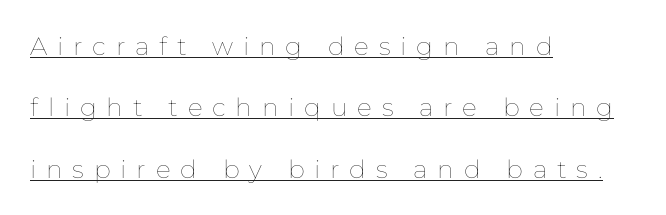
{"italic": "no", "bold": "no", "underline": "yes", "align": "left", "line_spacing": "loose", "line_spacing_ratio": 2.46, "letter_spacing": "wide", "letter_spacing_em": 0.39, "glyph_px": 25}
